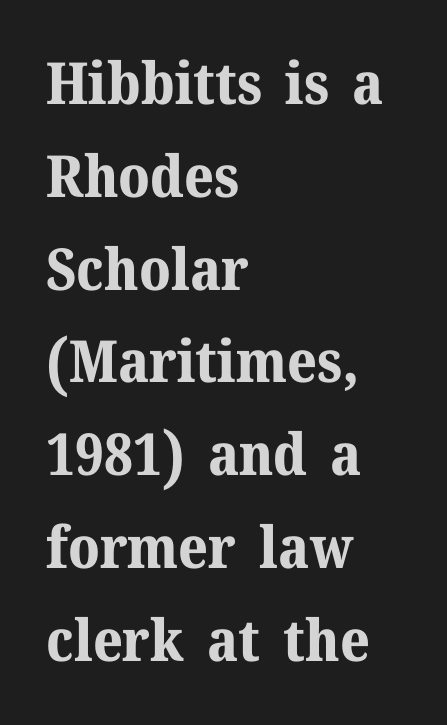
The image shows 58 px bold serif type, upright; set left-aligned, normal line spacing (1.6x), normal letter spacing, not underlined; medium stroke contrast and a medium x-height.
